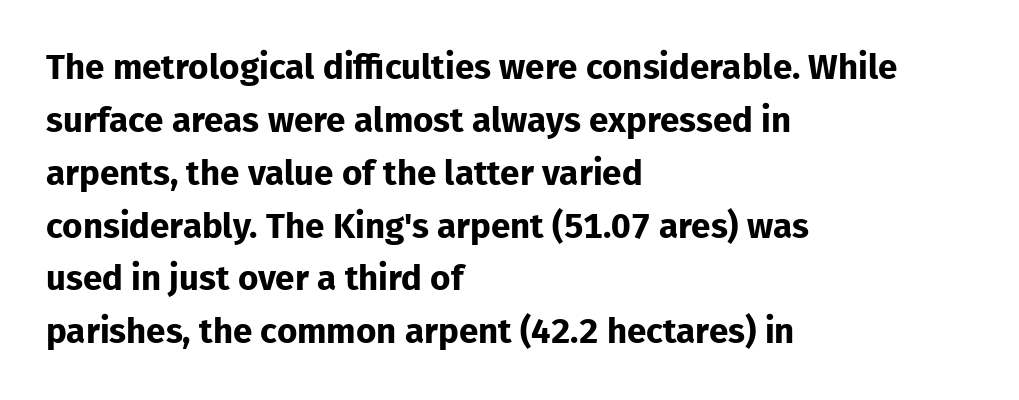
Ordinary non-slanted type is in use. The specimen omits any rule beneath the text block's lines. The typesetting leans heavy: a genuine bold. The letterforms sit shoulder to shoulder at normal distance. The face used here is proportionally spaced, like ordinary book or web type. In CSS terms this would be text-align: left.
